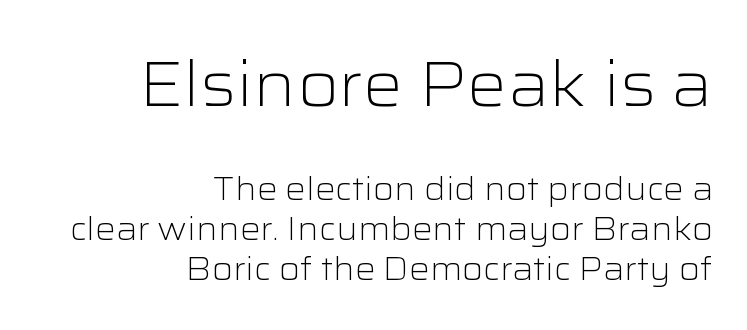
{"serif": "no", "italic": "no", "bold": "no", "weight": "light", "width": "wide", "stroke_contrast": "low", "x_height": "medium", "monospaced": "no", "underline": "no", "align": "right", "line_spacing": "normal", "line_spacing_ratio": 1.25, "letter_spacing": "normal", "letter_spacing_em": 0.0, "larger_block": "first", "size_ratio": 1.97, "glyph_px": 63}
